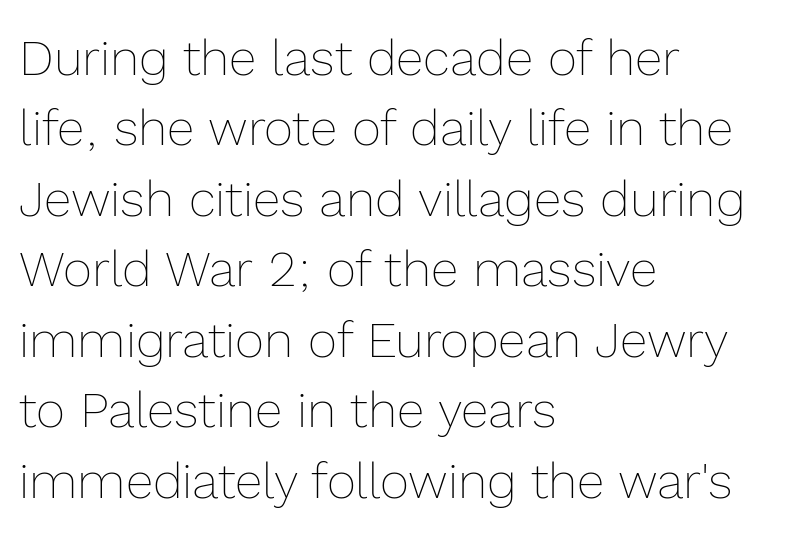
{"italic": "no", "bold": "no", "weight": "thin", "width": "normal", "x_height": "medium", "monospaced": "no", "underline": "no", "align": "left", "line_spacing": "normal", "line_spacing_ratio": 1.41, "letter_spacing": "normal", "letter_spacing_em": 0.0, "glyph_px": 50}
